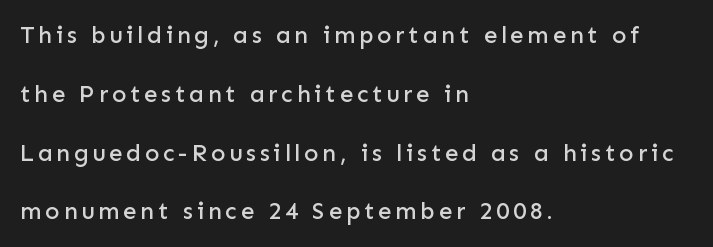
Q: Is the text italic (slanted)? A: No, it is upright.
Q: Is the text underlined? A: No.
Q: How is the paragraph aligned? A: Left-aligned.
Q: Is the spacing between lines tight, normal or loose? A: Loose.
